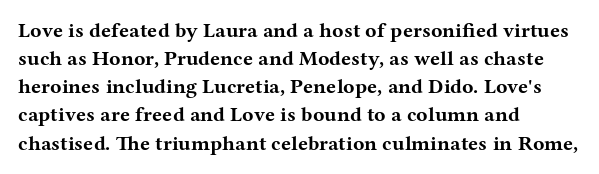
Q: Is the text bold? A: Yes.
Q: Is the text italic (slanted)? A: No, it is upright.
Q: Is the text underlined? A: No.
Q: How is the paragraph aligned? A: Left-aligned.
Q: Is the spacing between letters normal or unusually wide? A: Normal.
Q: Is the spacing between lines tight, normal or loose? A: Normal.
